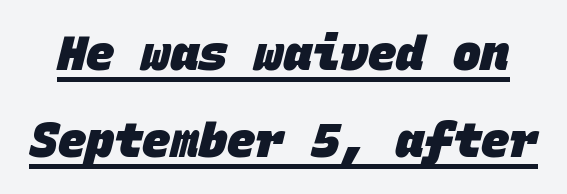
Q: Is the text bold? A: Yes.
Q: Is the typeface a serif or a sans-serif typeface? A: Sans-serif.
Q: Is the text underlined? A: Yes.
Q: Is the spacing between letters normal or unusually wide? A: Normal.
Q: Width (condensed, normal, or wide)? A: Normal.
Q: Stroke contrast? A: Low.
Q: x-height? A: Large.
Q: Monospaced? A: Yes.
